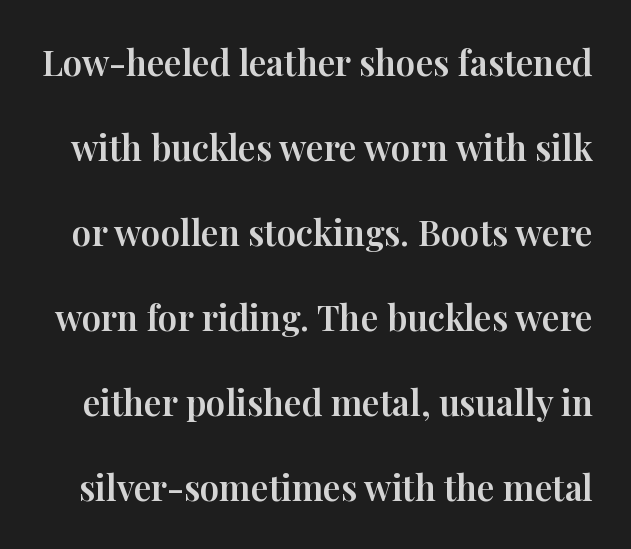
The image shows 35 px serif type, upright; set loose line spacing (2.43x), normal letter spacing, not underlined; high stroke contrast and a medium x-height.
